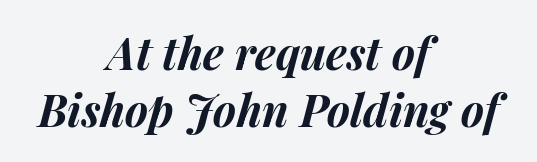
These lines are rendered in a variable-pitch font. This is heavy type, rendered in bold. The paragraph has two soft edges and a firm central axis. The leading is moderate, giving the passage an even texture. Has an underline been added? It has not. Glyph-to-glyph distance matches everyday printed text.
